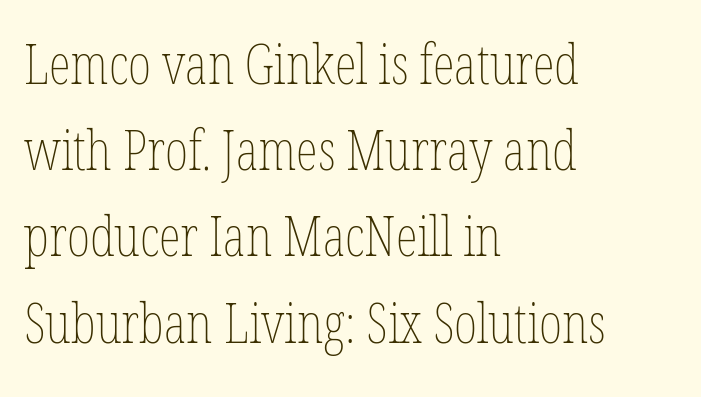
Varying glyph widths throughout — classic text-font behaviour. Vertical strokes here are truly vertical. The strokes are not fattened; the text isn't bold. In terms of letterspacing, this is plain default setting. This block has exactly the height ordinary leading produces.
